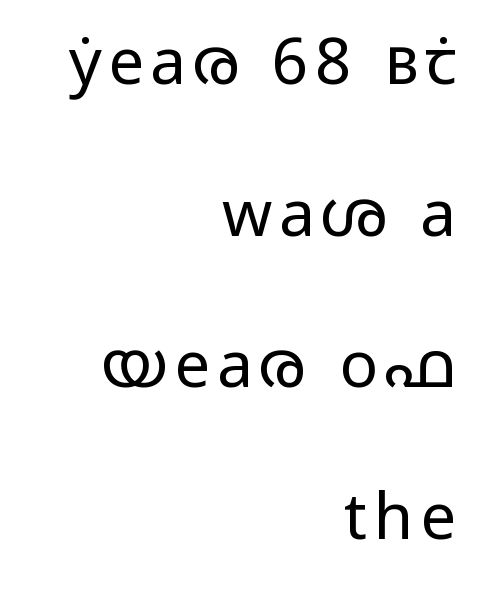
{"serif": "no", "italic": "no", "bold": "no", "weight": "regular", "width": "wide", "stroke_contrast": "low", "x_height": "medium", "monospaced": "no", "underline": "no", "align": "right", "line_spacing": "loose", "line_spacing_ratio": 2.37, "glyph_px": 64}
